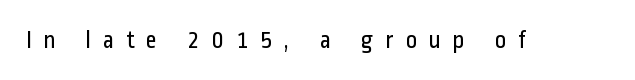
Q: Is the text bold? A: No.
Q: Is the text italic (slanted)? A: No, it is upright.
Q: Is the text underlined? A: No.
Q: Is the spacing between letters normal or unusually wide? A: Unusually wide.
